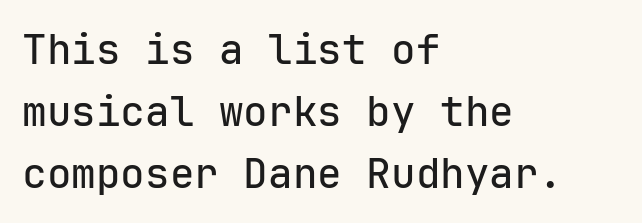
{"serif": "no", "italic": "no", "width": "normal", "stroke_contrast": "low", "x_height": "medium", "monospaced": "yes", "underline": "no", "align": "left", "line_spacing": "normal", "line_spacing_ratio": 1.51, "letter_spacing": "normal", "letter_spacing_em": 0.0, "glyph_px": 41}
